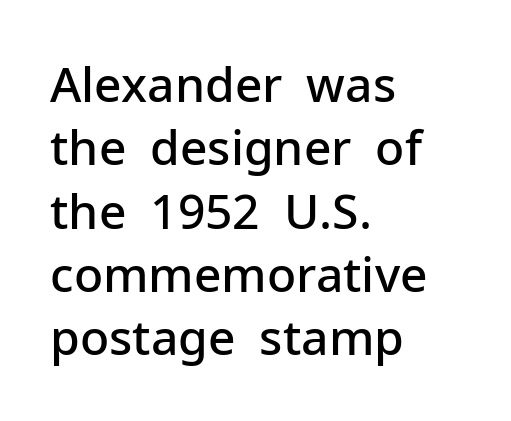
{"serif": "no", "italic": "no", "bold": "semi", "weight": "semibold", "width": "normal", "stroke_contrast": "low", "x_height": "medium", "monospaced": "no", "underline": "no", "align": "left", "line_spacing": "normal", "line_spacing_ratio": 1.32, "letter_spacing": "normal", "letter_spacing_em": 0.0, "glyph_px": 48}
